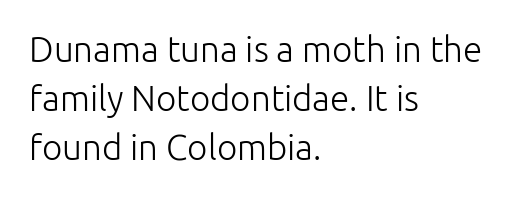
Q: Is the text bold? A: No.
Q: Is the text italic (slanted)? A: No, it is upright.
Q: Is the typeface a serif or a sans-serif typeface? A: Sans-serif.
Q: Is the text underlined? A: No.
Q: How is the paragraph aligned? A: Left-aligned.
Q: Is the spacing between letters normal or unusually wide? A: Normal.
Q: Is the spacing between lines tight, normal or loose? A: Normal.
Q: Width (condensed, normal, or wide)? A: Normal.
Q: Stroke contrast? A: Low.
Q: x-height? A: Medium.
Q: Monospaced? A: No.
